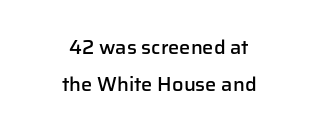
Q: Is the text bold? A: Semi-bold.
Q: Is the text italic (slanted)? A: No, it is upright.
Q: Is the text underlined? A: No.
Q: How is the paragraph aligned? A: Centered.
Q: Is the spacing between letters normal or unusually wide? A: Normal.
